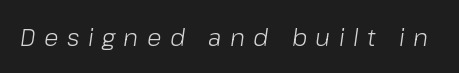
The zone under the glyphs is completely vacant. Stroke mass is kept to a normal reading level or below. There is plenty of visible air inserted between adjacent glyphs. Compared with ordinary roman type, these characters are visibly tilted.
